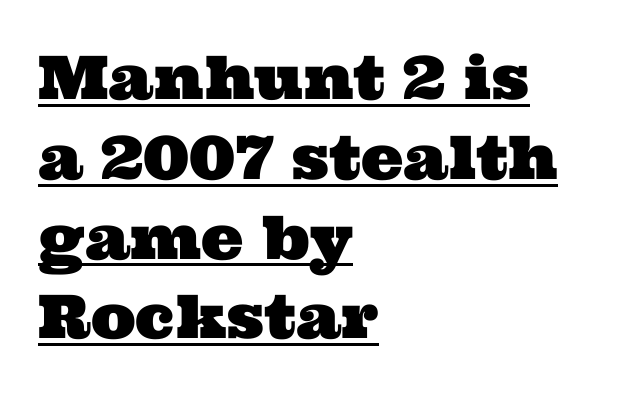
Q: Is the typeface a serif or a sans-serif typeface? A: Serif.
Q: Is the text underlined? A: Yes.
Q: How is the paragraph aligned? A: Left-aligned.
Q: Is the spacing between letters normal or unusually wide? A: Normal.
Q: Is the spacing between lines tight, normal or loose? A: Normal.
Q: Width (condensed, normal, or wide)? A: Wide.
Q: Stroke contrast? A: Medium.
Q: x-height? A: Medium.
Q: Monospaced? A: No.
